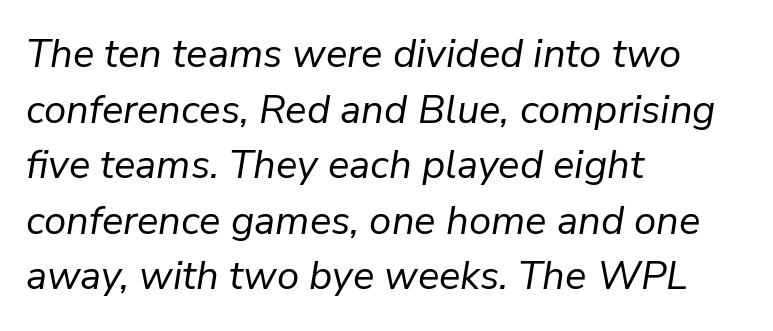
{"italic": "yes", "lean": "right", "slant_degrees": 9, "bold": "no", "weight": "regular", "width": "normal", "stroke_contrast": "low", "x_height": "medium", "monospaced": "no", "underline": "no", "align": "left", "line_spacing": "normal", "line_spacing_ratio": 1.39, "letter_spacing": "normal", "letter_spacing_em": 0.0, "glyph_px": 40}
